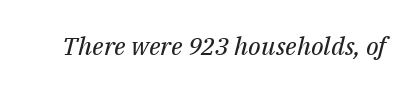
Q: Is the text bold? A: No.
Q: Is the text italic (slanted)? A: Yes, it leans right by about 14 degrees.
Q: Is the text underlined? A: No.
Q: Is the spacing between letters normal or unusually wide? A: Normal.
